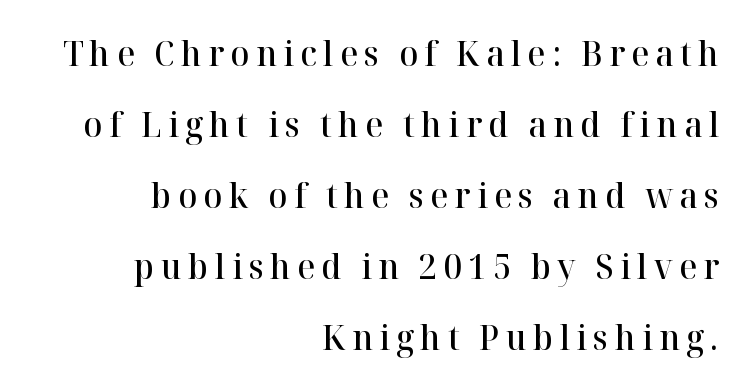
The rendering uses a semibold face; strokes are thickened but not to full bold. Proportional: the letters do not fall into vertical columns. Has an underline been added? It has not. Little horizontal feet cap the strokes, marking this as serif type. Is the block centered? No — it sits flush against the right margin. Widely set lines give the paragraph a tall, airy silhouette.
